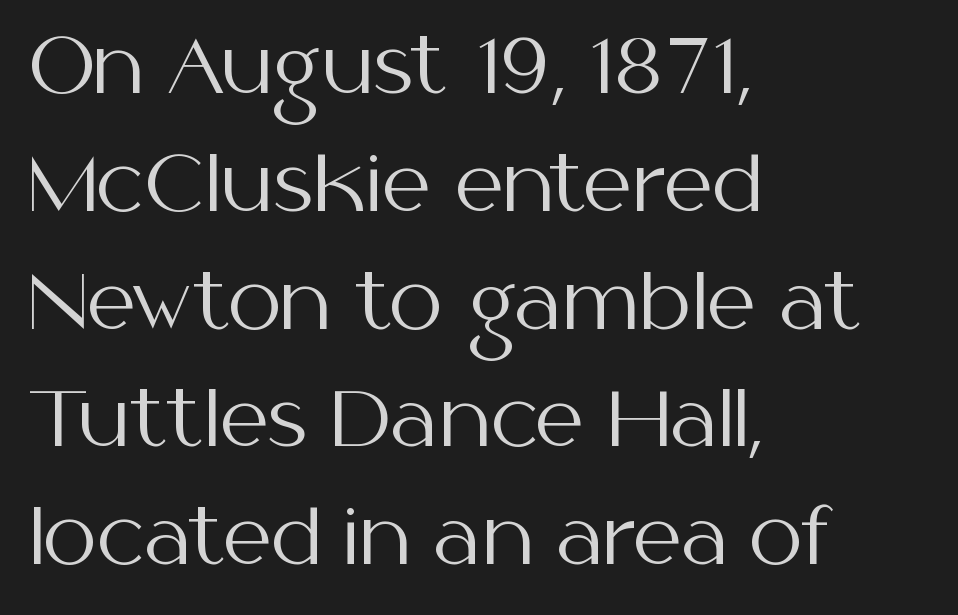
The image shows 76 px regular-weight sans-serif type, upright; set left-aligned, normal line spacing (1.55x), normal letter spacing, not underlined; medium stroke contrast and a medium x-height.
